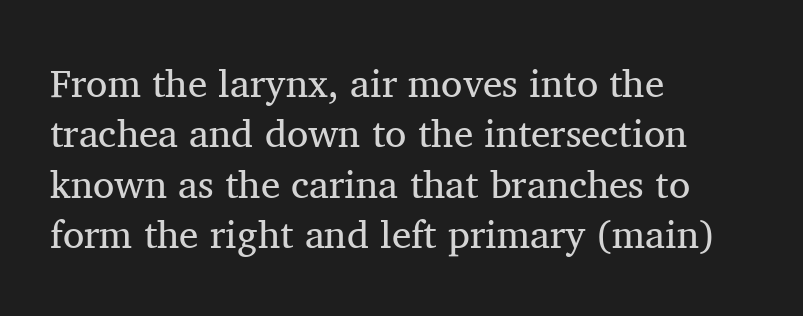
Every stem runs plumb, perpendicular to the baseline. These lines are rendered in a variable-pitch font. Observe the ordinary spacing: letters are neighbours, not strangers. Typeset ragged right — the left edge is the straight one. Yep, those are serifs on the letters. The typesetting does not lean heavy: it is not bold.
